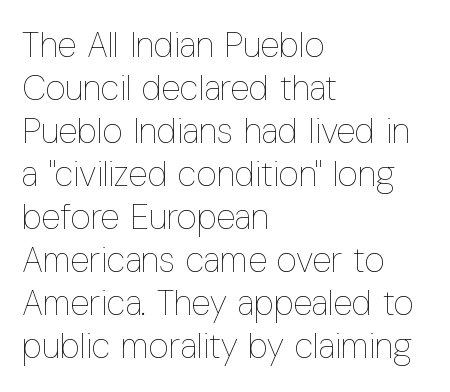
{"italic": "no", "bold": "no", "weight": "thin", "width": "condensed", "stroke_contrast": "low", "x_height": "medium", "monospaced": "no", "underline": "no", "align": "left", "line_spacing_ratio": 1.23, "letter_spacing": "normal", "letter_spacing_em": 0.0, "glyph_px": 35}
